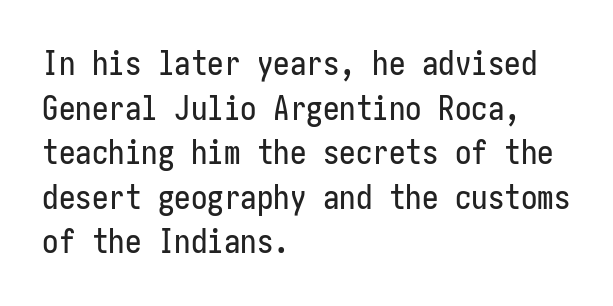
Q: Is the text italic (slanted)? A: No, it is upright.
Q: Is the typeface a serif or a sans-serif typeface? A: Sans-serif.
Q: Is the text underlined? A: No.
Q: How is the paragraph aligned? A: Left-aligned.
Q: Is the spacing between letters normal or unusually wide? A: Normal.
Q: Is the spacing between lines tight, normal or loose? A: Normal.
Q: Width (condensed, normal, or wide)? A: Condensed.
Q: Stroke contrast? A: Low.
Q: x-height? A: Medium.
